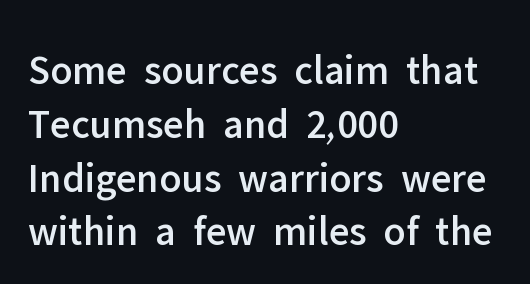
{"serif": "no", "italic": "no", "width": "normal", "stroke_contrast": "low", "x_height": "medium", "monospaced": "no", "underline": "no", "align": "left", "line_spacing": "normal", "line_spacing_ratio": 1.28, "letter_spacing": "normal", "letter_spacing_em": 0.0, "glyph_px": 42}
